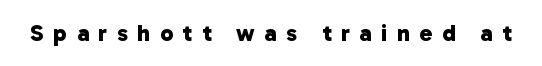
Underlining? Definitely not there. The characters look thick and weighty, a clear bold. Display-style spreading of the glyphs; the letterfit is very open.
